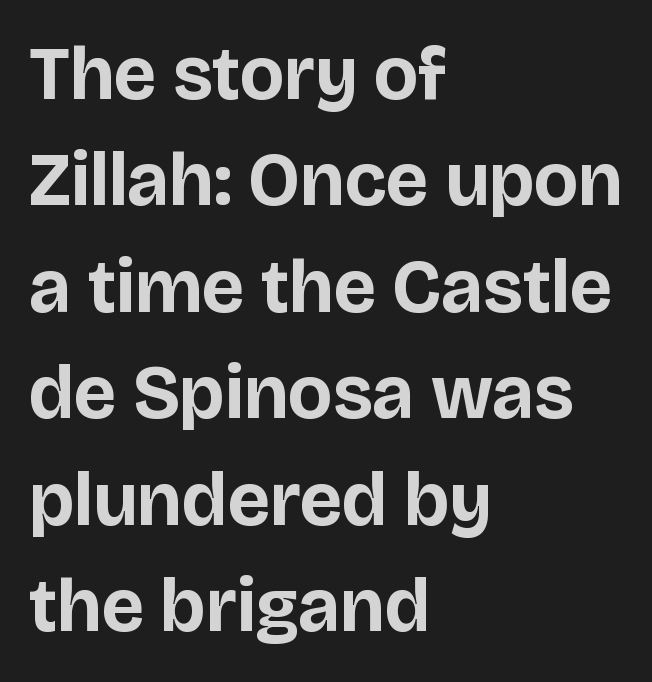
The image shows 75 px bold sans-serif type, upright; set left-aligned, normal line spacing (1.42x), normal letter spacing, not underlined; low stroke contrast and a large x-height.
